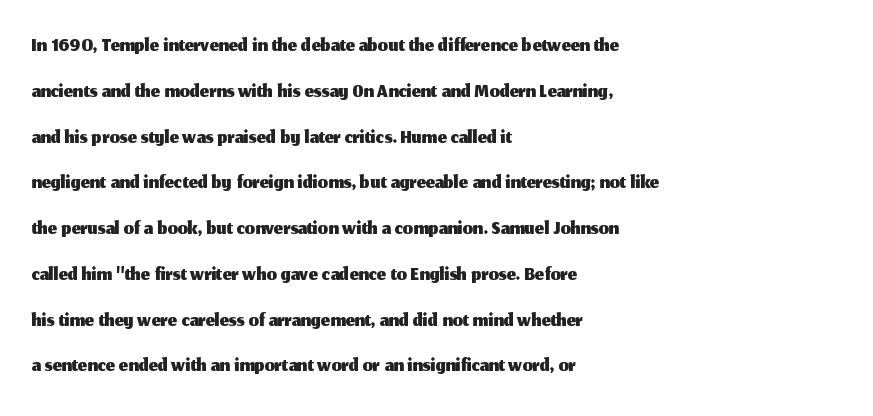
{"serif": "no", "italic": "no", "width": "normal", "stroke_contrast": "medium", "x_height": "medium", "monospaced": "no", "underline": "no", "align": "left", "line_spacing": "normal", "line_spacing_ratio": 1.43, "letter_spacing": "normal", "letter_spacing_em": 0.0, "glyph_px": 32}
